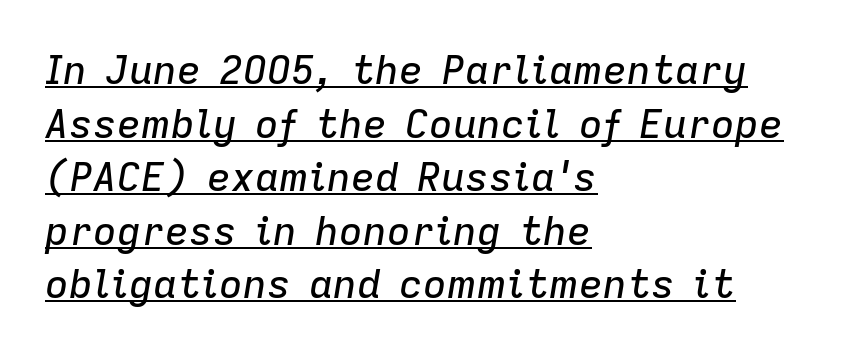
Notice how descenders clear the ascenders below comfortably — that's standard leading. These characters rest on top of a visible drawn line. Quick note: italic. The face used here is proportionally spaced, like ordinary book or web type.
